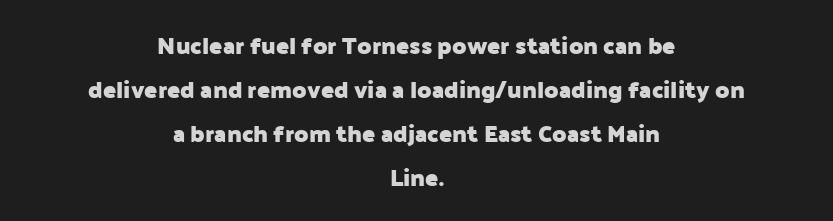
{"italic": "no", "bold": "yes", "underline": "no", "align": "center", "line_spacing_ratio": 1.84, "letter_spacing": "normal", "letter_spacing_em": 0.0, "glyph_px": 24}
